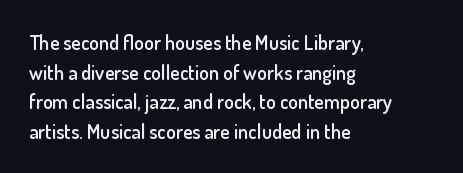
Descender tails drop into unmarked territory. Students, note that the glyphs here touch the page at normal intervals. Whoever set this chose a conventional vertical rhythm. These lines were composed using upright roman letters.
